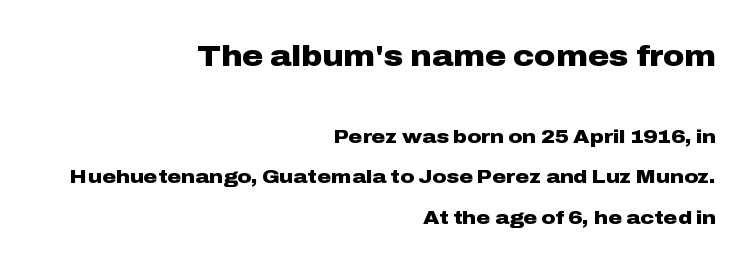
The passage shown is typed in a proportional face where columns would drift. Strong, thick strokes mark this as bold type. Each row of text sits above clean, open space. Caption: multi-line text, flush right, ragged left. You get the large type first, then a drop to smaller type. Whoever set this chose breathing room over compactness in the vertical rhythm.
